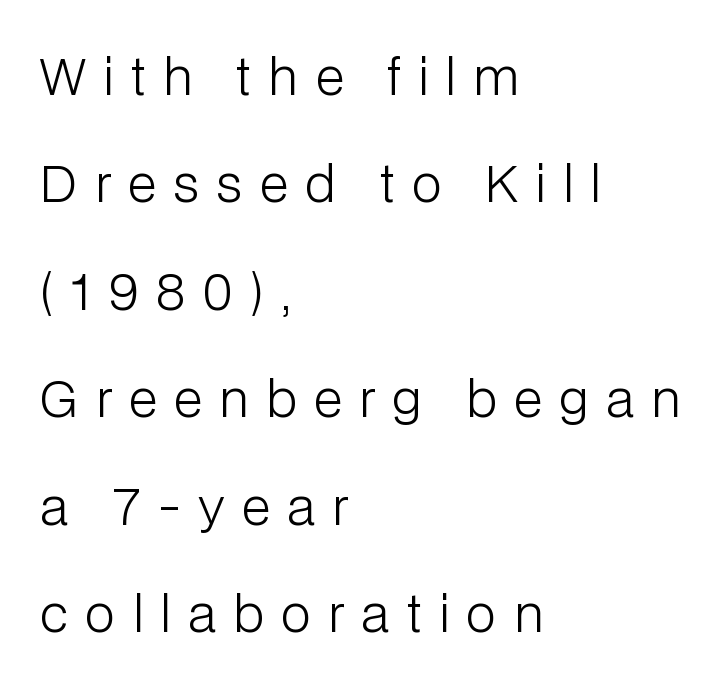
{"serif": "no", "italic": "no", "bold": "no", "weight": "light", "width": "normal", "stroke_contrast": "low", "x_height": "medium", "monospaced": "no", "underline": "no", "align": "left", "line_spacing": "loose", "line_spacing_ratio": 2.15, "letter_spacing": "wide", "letter_spacing_em": 0.35, "glyph_px": 50}
